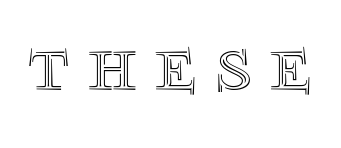
{"italic": "no", "width": "normal", "x_height": "large", "monospaced": "no", "underline": "no", "letter_spacing": "wide", "letter_spacing_em": 0.24, "glyph_px": 78}
